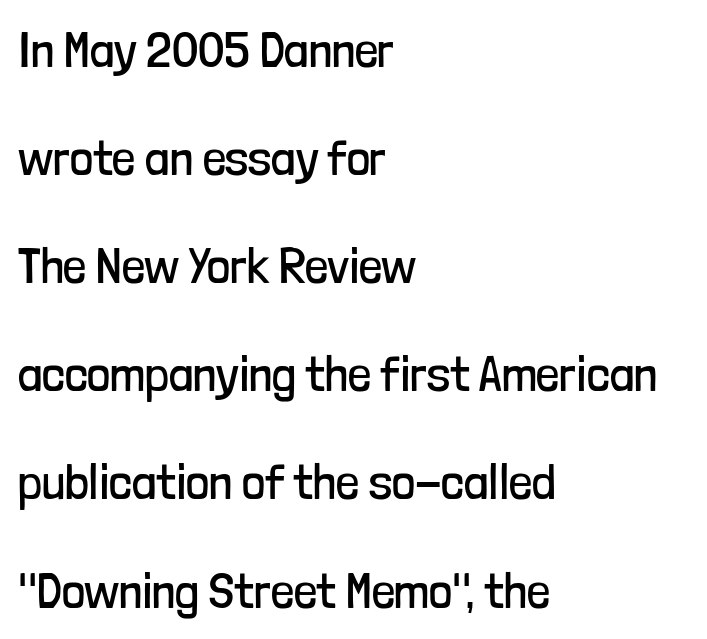
{"serif": "no", "italic": "no", "bold": "no", "weight": "regular", "width": "condensed", "stroke_contrast": "low", "x_height": "medium", "monospaced": "no", "underline": "no", "align": "left", "line_spacing": "loose", "line_spacing_ratio": 2.12, "letter_spacing": "normal", "letter_spacing_em": 0.0, "glyph_px": 51}
